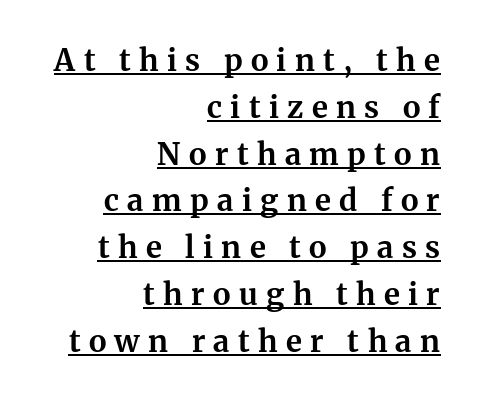
The image shows 30 px bold serif type, upright; set right-aligned, normal line spacing (1.56x), unusually wide letter spacing (+0.28 em), underlined; medium stroke contrast and a medium x-height.
